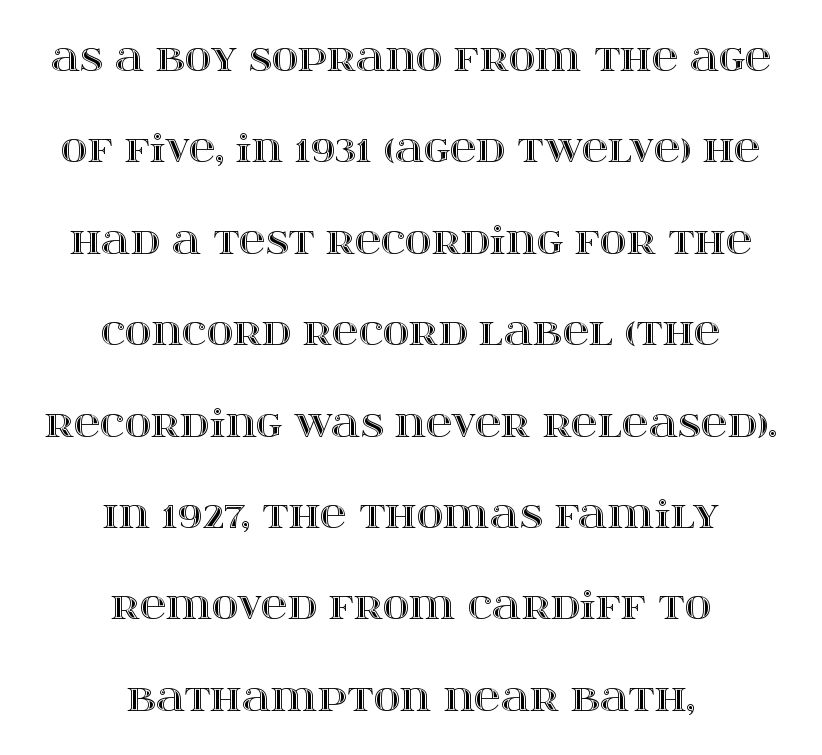
Q: Is the text italic (slanted)? A: No, it is upright.
Q: Is the text underlined? A: No.
Q: How is the paragraph aligned? A: Centered.
Q: Is the spacing between letters normal or unusually wide? A: Normal.
Q: Is the spacing between lines tight, normal or loose? A: Loose.
Q: Width (condensed, normal, or wide)? A: Wide.
Q: x-height? A: Large.
Q: Monospaced? A: No.
